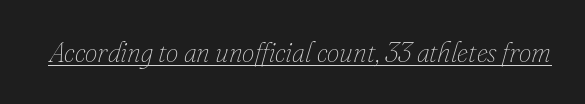
{"italic": "yes", "lean": "right", "slant_degrees": 16, "bold": "no", "weight": "thin", "width": "normal", "stroke_contrast": "low", "x_height": "small", "monospaced": "no", "underline": "yes", "letter_spacing": "normal", "letter_spacing_em": 0.0, "glyph_px": 28}
